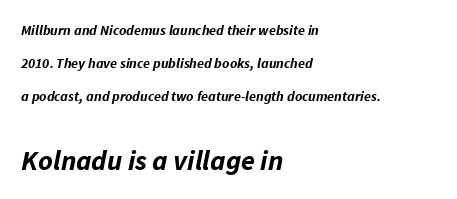
Look at the glyph heights: the lower group is clearly the bigger setting. I'd describe the lettering as bold — thick and assertive. There's an unmistakable incline to the writing here. Varying glyph widths throughout — classic text-font behaviour.
